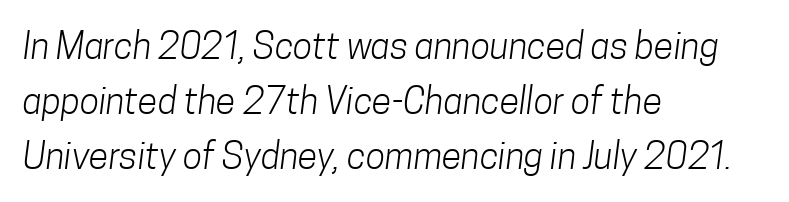
{"serif": "no", "bold": "no", "weight": "light", "width": "condensed", "stroke_contrast": "low", "x_height": "medium", "monospaced": "no", "underline": "no", "align": "left", "line_spacing": "normal", "line_spacing_ratio": 1.53, "letter_spacing": "normal", "letter_spacing_em": 0.0, "glyph_px": 36}
